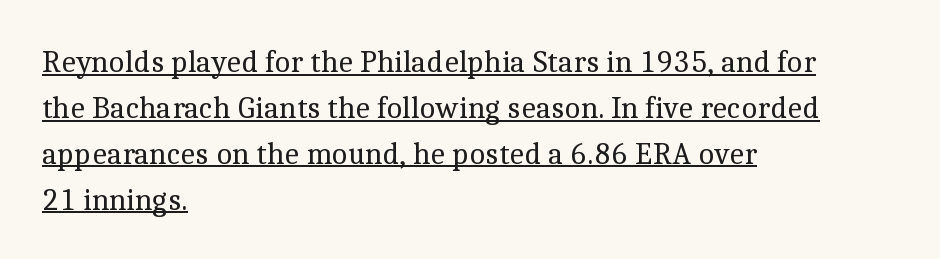
Q: Is the text bold? A: No.
Q: Is the text italic (slanted)? A: No, it is upright.
Q: Is the typeface a serif or a sans-serif typeface? A: Serif.
Q: Is the text underlined? A: Yes.
Q: How is the paragraph aligned? A: Left-aligned.
Q: Is the spacing between letters normal or unusually wide? A: Normal.
Q: Is the spacing between lines tight, normal or loose? A: Normal.
Q: Width (condensed, normal, or wide)? A: Normal.
Q: x-height? A: Medium.
Q: Monospaced? A: No.
